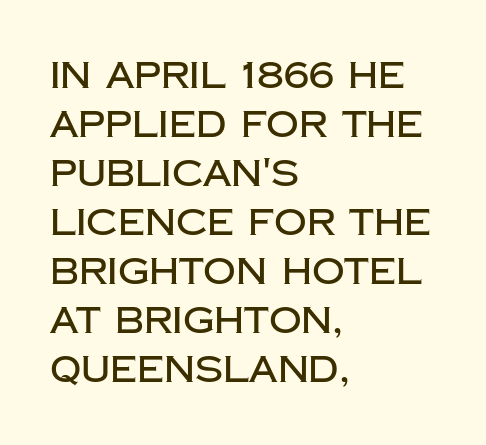
Q: Is the text italic (slanted)? A: No, it is upright.
Q: Is the typeface a serif or a sans-serif typeface? A: Sans-serif.
Q: Is the text underlined? A: No.
Q: How is the paragraph aligned? A: Left-aligned.
Q: Is the spacing between letters normal or unusually wide? A: Normal.
Q: Is the spacing between lines tight, normal or loose? A: Normal.
Q: Width (condensed, normal, or wide)? A: Normal.
Q: Stroke contrast? A: Low.
Q: x-height? A: Large.
Q: Monospaced? A: No.
